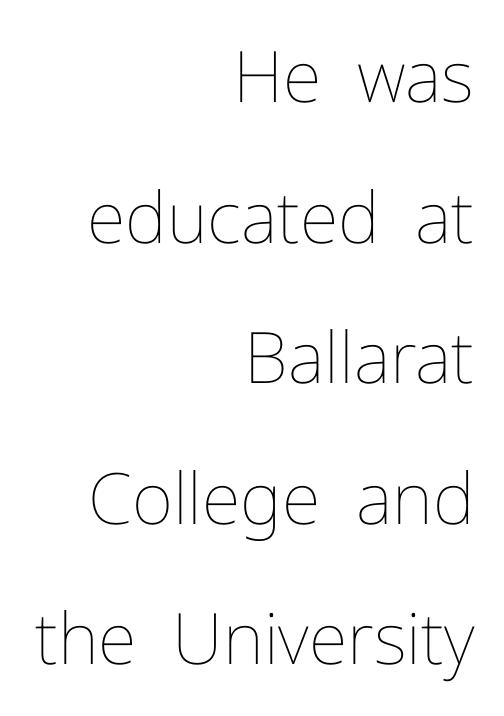
Nope, not italic — everything's standing straight. The designer dialed line spacing up above the default. Caption: multi-line text, flush right, ragged left. A quiet, ordinary-to-light weight characterises the typeface. Do the characters align in a grid? No, the font is proportional. Honestly, the letter spacing is just normal — you wouldn't notice it.
